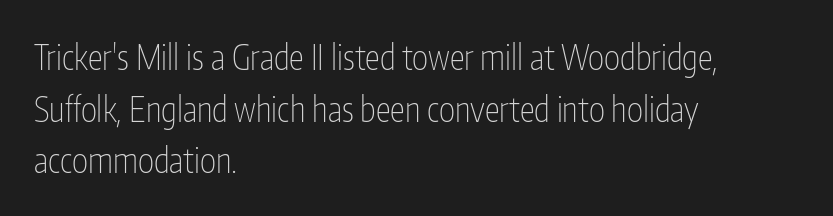
{"serif": "no", "italic": "no", "bold": "no", "weight": "thin", "width": "condensed", "stroke_contrast": "low", "x_height": "medium", "monospaced": "no", "underline": "no", "align": "left", "line_spacing": "normal", "line_spacing_ratio": 1.52, "letter_spacing": "normal", "letter_spacing_em": 0.0, "glyph_px": 34}
